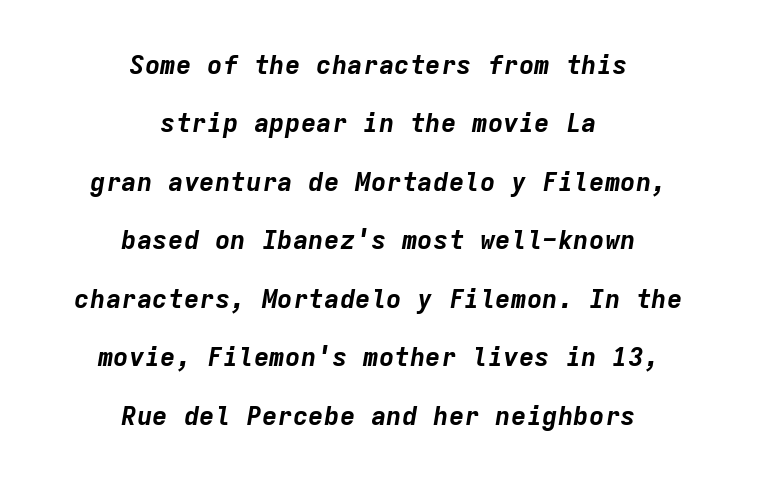
{"italic": "yes", "lean": "right", "slant_degrees": 9, "bold": "yes", "underline": "no", "align": "center", "line_spacing": "loose", "line_spacing_ratio": 2.25, "letter_spacing": "normal", "letter_spacing_em": 0.0, "glyph_px": 26}
